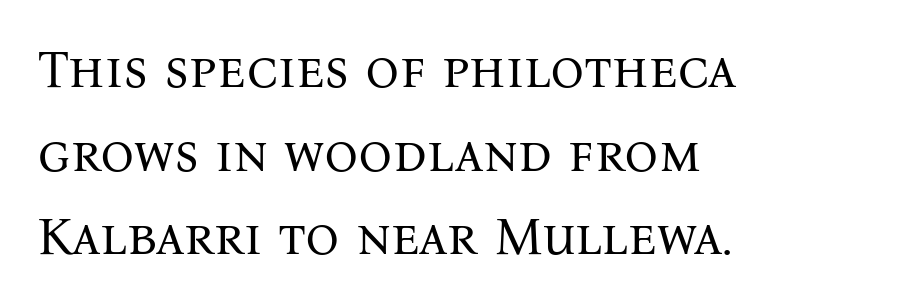
{"serif": "yes", "italic": "no", "bold": "no", "weight": "regular", "width": "normal", "stroke_contrast": "medium", "x_height": "medium", "monospaced": "no", "underline": "no", "align": "left", "line_spacing": "normal", "line_spacing_ratio": 1.58, "letter_spacing": "normal", "letter_spacing_em": 0.0, "glyph_px": 53}
